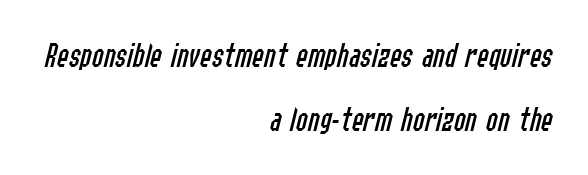
Standard letterfit; no display-style spreading of the glyphs. Words float on clear page, feet unadorned. Character widths vary here, with narrow letters taking less room than wide ones. An italicized treatment has been applied to the whole sample. Unbolded letterforms with no extra heft. This sample is right-justified, so line beginnings fall wherever the words allow.
